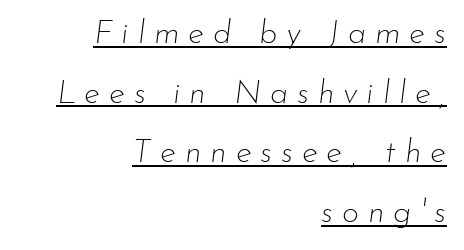
Q: Is the text bold? A: No.
Q: Is the text italic (slanted)? A: Yes, it leans right by about 7 degrees.
Q: Is the text underlined? A: Yes.
Q: How is the paragraph aligned? A: Right-aligned.
Q: Is the spacing between letters normal or unusually wide? A: Unusually wide.
Q: Width (condensed, normal, or wide)? A: Normal.
Q: Stroke contrast? A: Low.
Q: x-height? A: Small.
Q: Monospaced? A: No.
